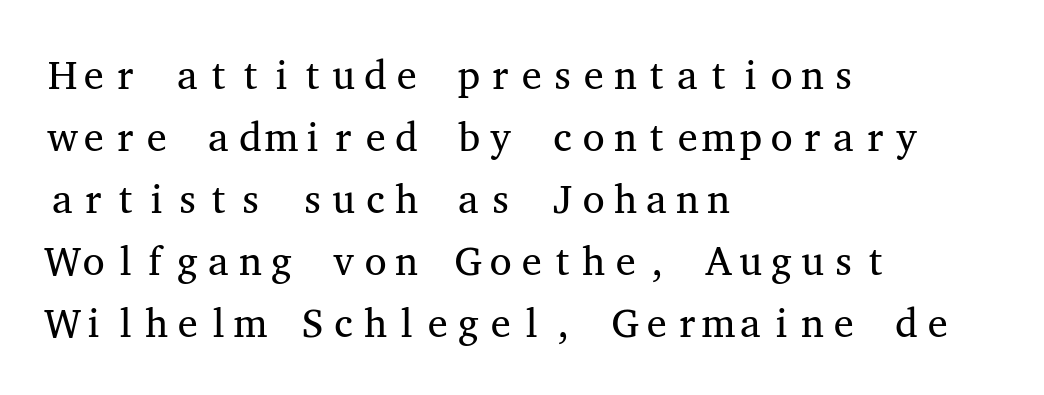
Normally led — the rows are evenly, conventionally spaced. Quick note: underline off. Casual observation: everything's shoved over to the left. The face used here is rendered with its standard letterfit. Unlike italic type, these characters show no tilt at all. You can tell from the footed stems that serif type was used.
